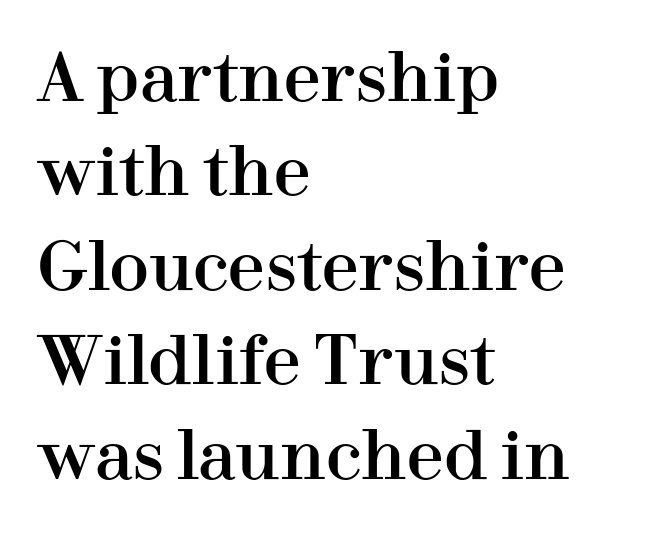
{"serif": "yes", "italic": "no", "width": "normal", "stroke_contrast": "high", "x_height": "medium", "monospaced": "no", "underline": "no", "align": "left", "line_spacing": "normal", "line_spacing_ratio": 1.43, "letter_spacing": "normal", "letter_spacing_em": 0.0, "glyph_px": 66}
